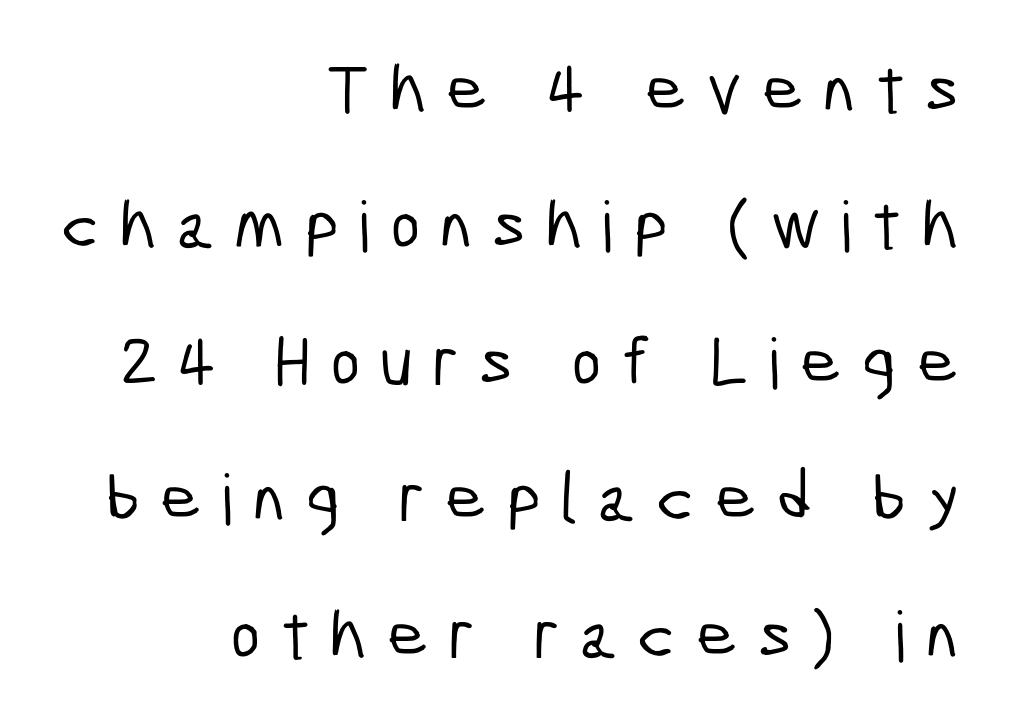
{"serif": "no", "width": "condensed", "stroke_contrast": "low", "x_height": "medium", "monospaced": "no", "underline": "no", "align": "right", "line_spacing": "loose", "line_spacing_ratio": 1.95, "letter_spacing": "wide", "letter_spacing_em": 0.29, "glyph_px": 70}
